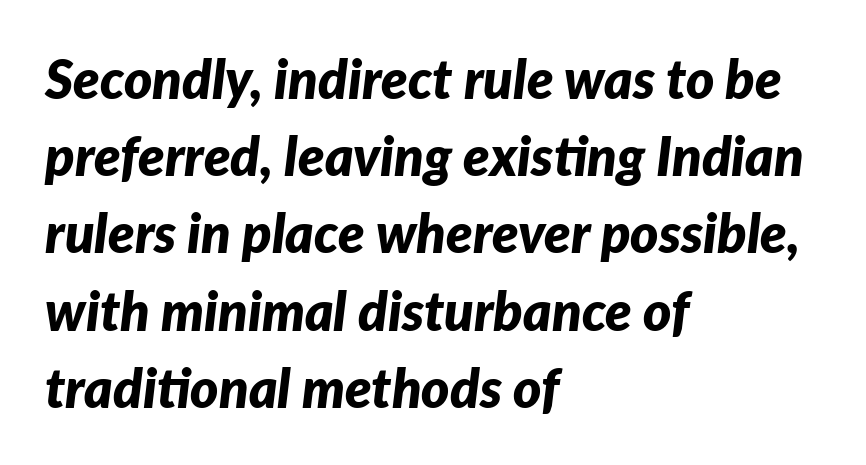
{"italic": "yes", "lean": "right", "slant_degrees": 7, "bold": "yes", "weight": "bold", "width": "normal", "stroke_contrast": "low", "x_height": "medium", "monospaced": "no", "underline": "no", "align": "left", "line_spacing": "normal", "line_spacing_ratio": 1.43, "letter_spacing": "normal", "letter_spacing_em": 0.0, "glyph_px": 54}
